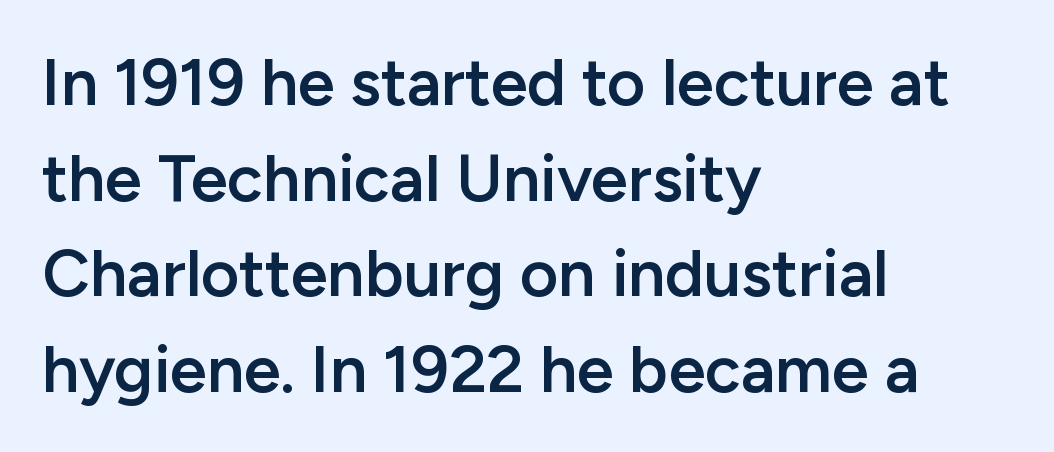
Q: Is the text bold? A: Semi-bold.
Q: Is the text italic (slanted)? A: No, it is upright.
Q: Is the typeface a serif or a sans-serif typeface? A: Sans-serif.
Q: Is the text underlined? A: No.
Q: How is the paragraph aligned? A: Left-aligned.
Q: Is the spacing between letters normal or unusually wide? A: Normal.
Q: Is the spacing between lines tight, normal or loose? A: Normal.
Q: Width (condensed, normal, or wide)? A: Normal.
Q: Stroke contrast? A: Low.
Q: x-height? A: Medium.
Q: Monospaced? A: No.
